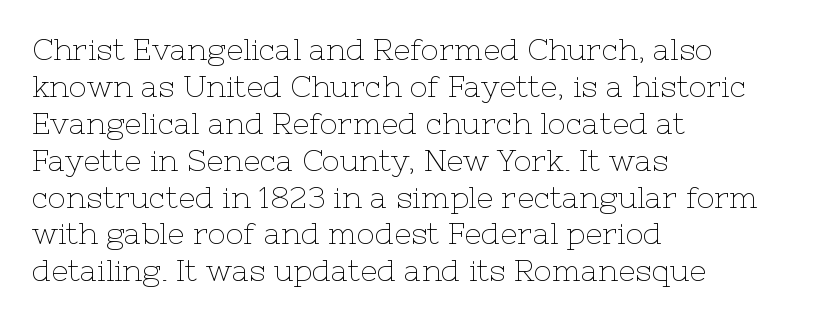
The gap between lines stays unmarked. The text was rendered using a seriffed face with decorative stroke endings. The rendering keeps characters at their native spacing. The letters advance in unequal steps, a hallmark of proportional type. Rendered with straight, roman letterforms.
